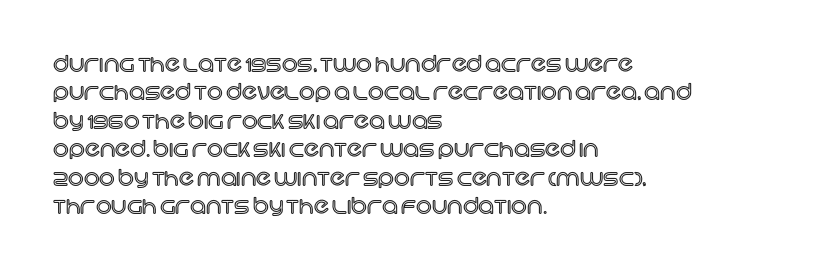
Q: Is the text italic (slanted)? A: No, it is upright.
Q: Is the text underlined? A: No.
Q: How is the paragraph aligned? A: Left-aligned.
Q: Is the spacing between letters normal or unusually wide? A: Normal.
Q: Is the spacing between lines tight, normal or loose? A: Normal.
